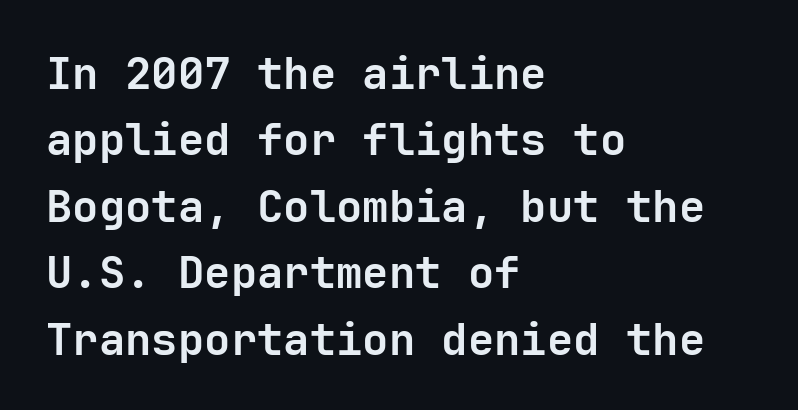
The image shows 44 px semibold sans-serif type, upright; set left-aligned, normal line spacing (1.51x), normal letter spacing, not underlined; low stroke contrast and a medium x-height.
